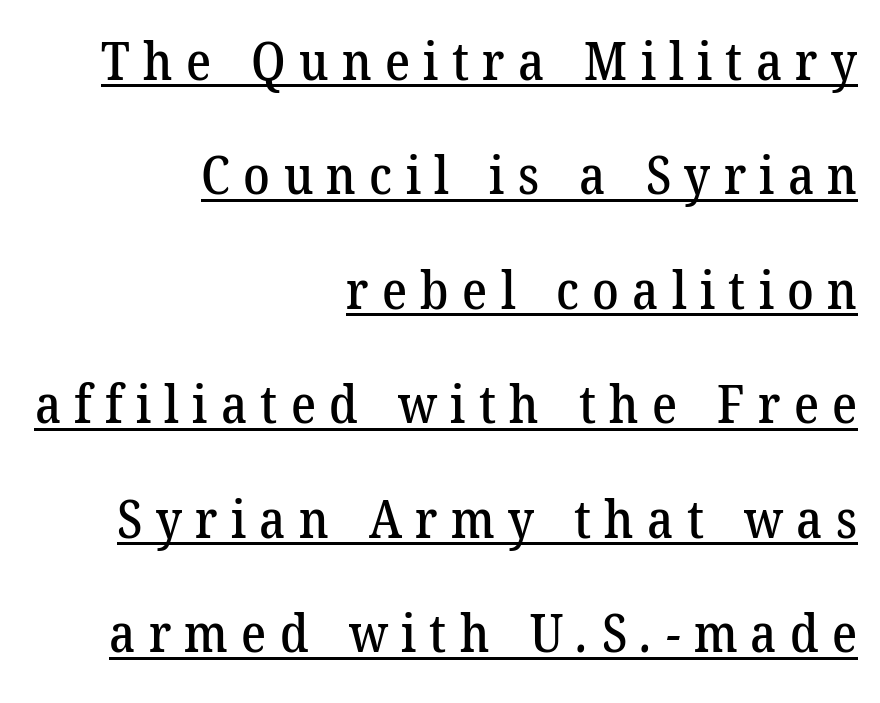
Q: Is the typeface a serif or a sans-serif typeface? A: Serif.
Q: Is the text underlined? A: Yes.
Q: How is the paragraph aligned? A: Right-aligned.
Q: Is the spacing between letters normal or unusually wide? A: Unusually wide.
Q: Is the spacing between lines tight, normal or loose? A: Loose.
Q: Width (condensed, normal, or wide)? A: Normal.
Q: Stroke contrast? A: Low.
Q: x-height? A: Medium.
Q: Monospaced? A: No.
